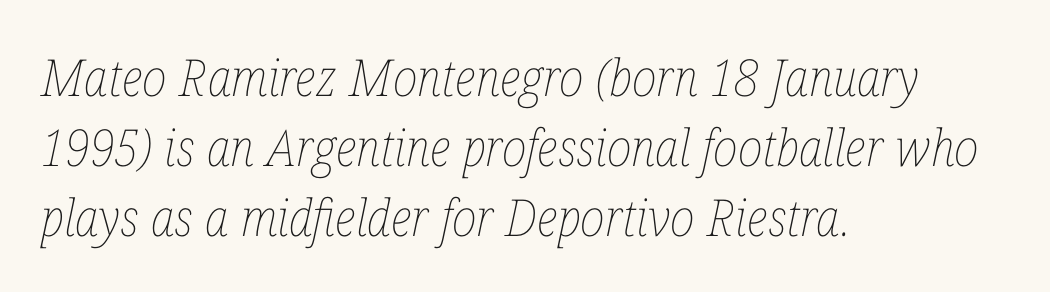
Q: Is the text bold? A: No.
Q: Is the text italic (slanted)? A: Yes, it leans right by about 12 degrees.
Q: Is the text underlined? A: No.
Q: How is the paragraph aligned? A: Left-aligned.
Q: Is the spacing between letters normal or unusually wide? A: Normal.
Q: Is the spacing between lines tight, normal or loose? A: Normal.
Q: Width (condensed, normal, or wide)? A: Condensed.
Q: Stroke contrast? A: Low.
Q: x-height? A: Medium.
Q: Monospaced? A: No.
